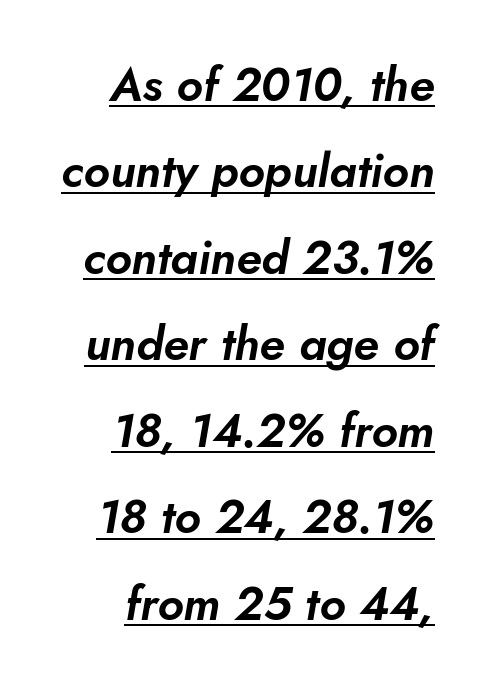
The image shows 47 px text type, italic (leaning right); set right-aligned, line spacing 1.84x, normal letter spacing, underlined; low stroke contrast and a small x-height.
